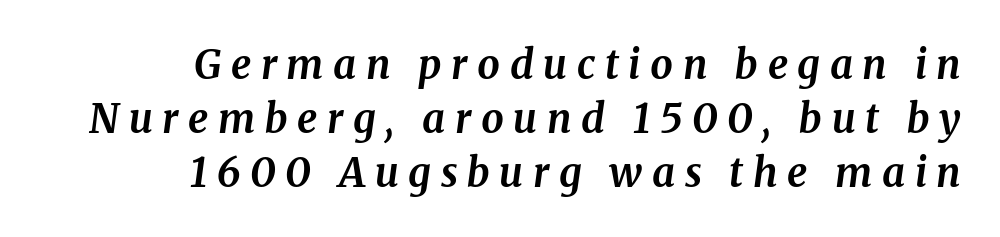
{"serif": "yes", "italic": "yes", "lean": "right", "slant_degrees": 8, "bold": "yes", "weight": "bold", "width": "normal", "stroke_contrast": "medium", "x_height": "medium", "monospaced": "no", "underline": "no", "align": "right", "line_spacing": "normal", "line_spacing_ratio": 1.35, "letter_spacing": "wide", "letter_spacing_em": 0.24, "glyph_px": 40}
